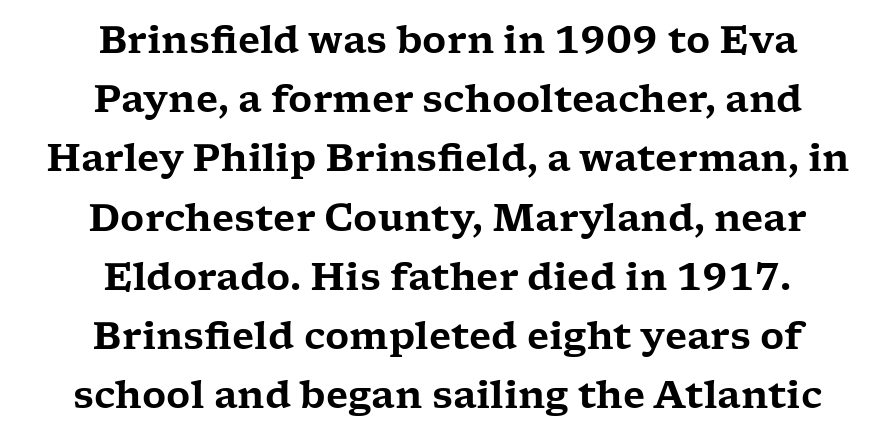
{"serif": "yes", "italic": "no", "width": "wide", "stroke_contrast": "low", "x_height": "medium", "monospaced": "no", "underline": "no", "align": "center", "line_spacing": "normal", "line_spacing_ratio": 1.6, "letter_spacing": "normal", "letter_spacing_em": 0.0, "glyph_px": 37}
